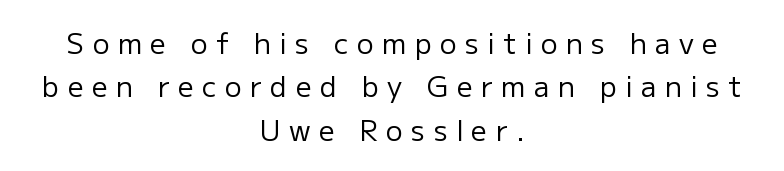
{"serif": "no", "italic": "no", "bold": "no", "weight": "regular", "width": "normal", "stroke_contrast": "low", "x_height": "medium", "monospaced": "no", "underline": "no", "align": "center", "line_spacing": "normal", "line_spacing_ratio": 1.55, "letter_spacing": "wide", "letter_spacing_em": 0.3, "glyph_px": 28}
